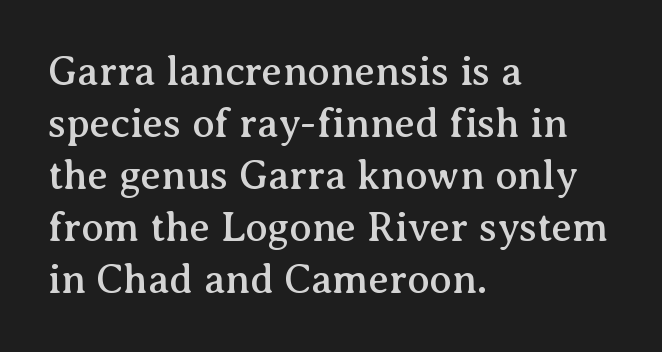
{"serif": "yes", "italic": "no", "width": "normal", "stroke_contrast": "medium", "x_height": "medium", "monospaced": "no", "underline": "no", "align": "left", "line_spacing": "normal", "line_spacing_ratio": 1.27, "letter_spacing": "normal", "letter_spacing_em": 0.0, "glyph_px": 41}
